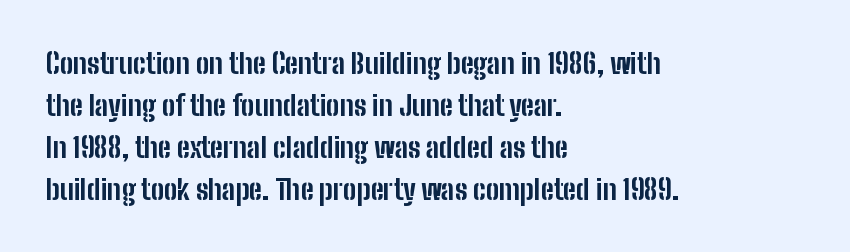
{"serif": "no", "italic": "no", "bold": "yes", "weight": "bold", "width": "condensed", "stroke_contrast": "low", "x_height": "medium", "monospaced": "no", "underline": "no", "align": "left", "line_spacing": "normal", "line_spacing_ratio": 1.5, "letter_spacing": "normal", "letter_spacing_em": 0.0, "glyph_px": 28}
